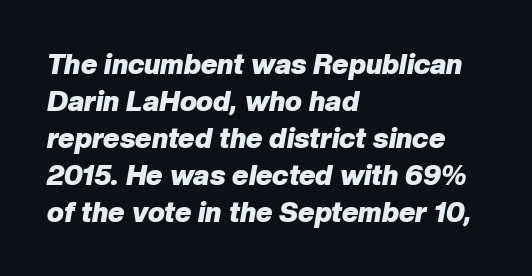
I'd describe the lettering as bold — thick and assertive. Every character sits at an angle, as italics do. Is this a fixed-width face? No — the glyphs have proportional, varying widths. Evenly set lines give the paragraph a standard silhouette.
